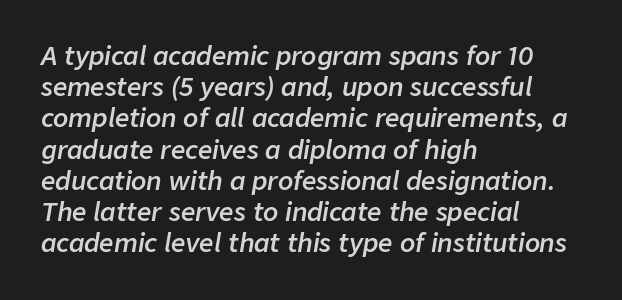
This is moderately heavy type, rendered in semibold. Vertically, the passage feels balanced, rows spaced as you'd expect. The gaps between neighbouring characters are ordinary and unremarkable. Descenders hang freely into open space. Casual observation: everything's shoved over to the left. Does the lettering tilt? It does — this is italic.
